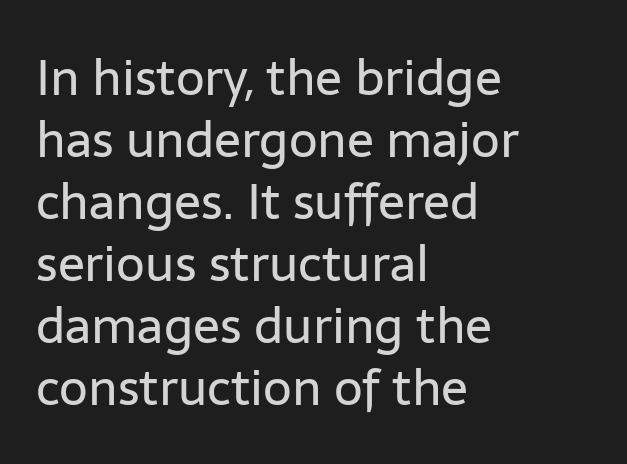
The image shows 50 px regular-weight sans-serif type, upright; set left-aligned, line spacing 1.24x, normal letter spacing, not underlined; low stroke contrast and a medium x-height.
